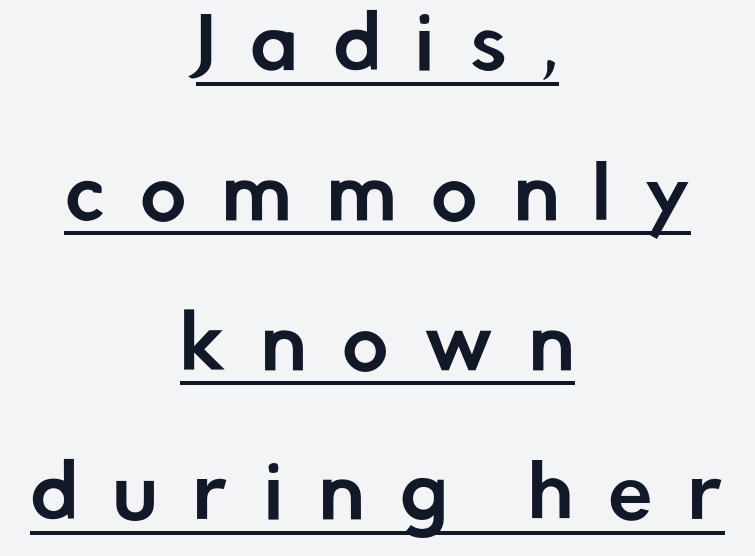
This sample uses an upright cut, with every glyph sitting square on the baseline. Each line of the rendering has a horizontal stroke beneath the glyphs. The rendering uses a large line-height, opening up the rows. Varying glyph widths throughout — classic text-font behaviour. The face used here is a sans, in the tradition of grotesques and geometrics. Compared with typical body copy, the letter spacing here is much looser.
